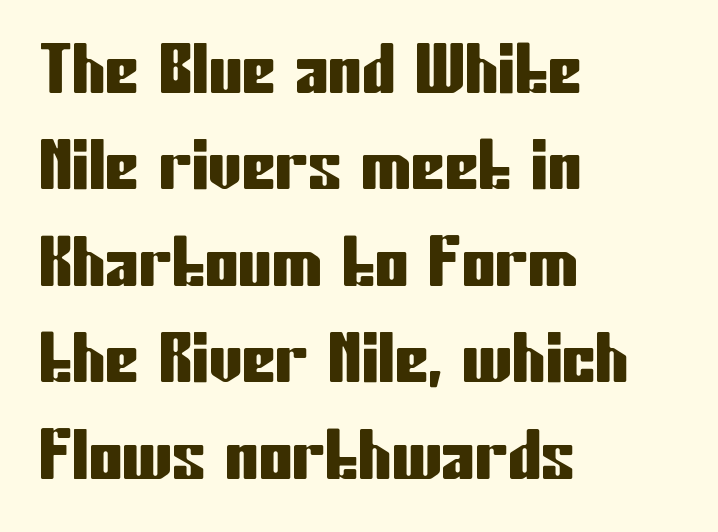
The setting favours the left margin, as ordinary paragraphs usually do. Here the glyphs are tracked normally, forming tight word shapes. Plain, unruled lines of type. This sample uses an upright cut, with every glyph sitting square on the baseline.
